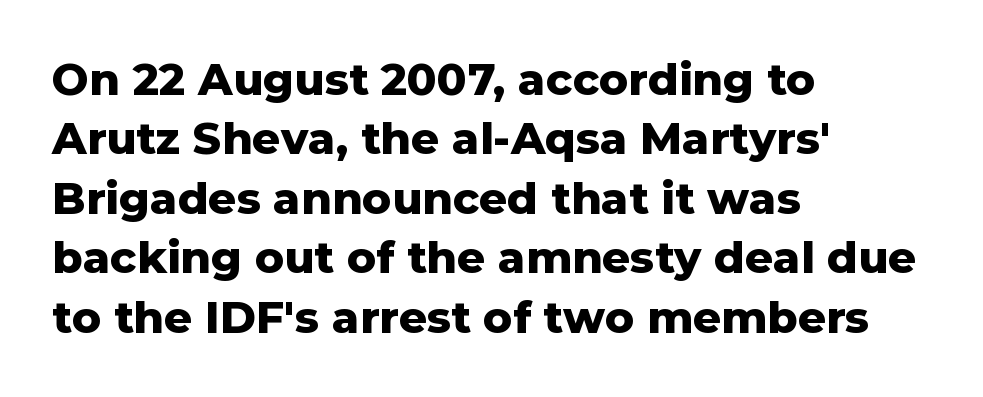
The image shows 44 px heavy sans-serif type, upright; set left-aligned, normal line spacing (1.35x), normal letter spacing, not underlined; low stroke contrast and a medium x-height.
